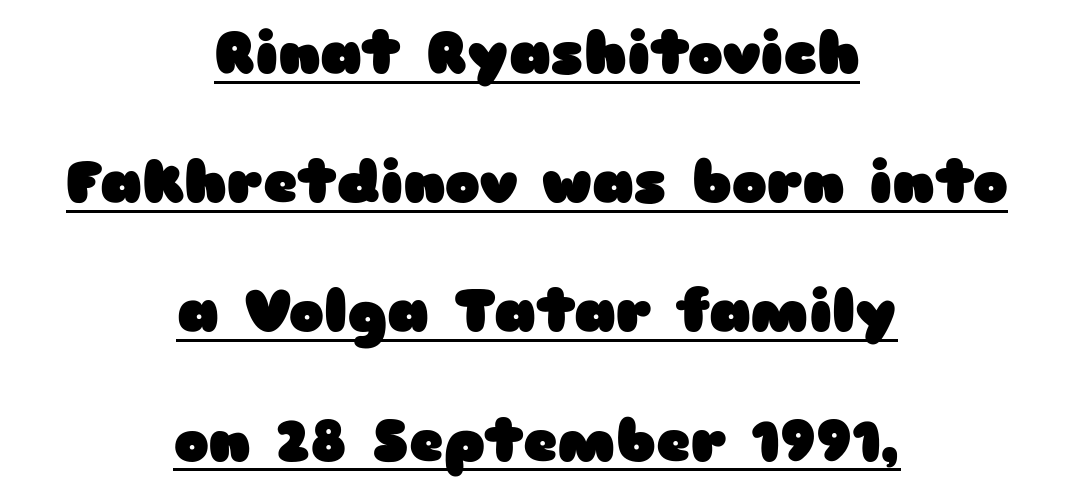
{"serif": "no", "italic": "no", "bold": "yes", "weight": "heavy", "width": "wide", "stroke_contrast": "low", "x_height": "medium", "monospaced": "no", "underline": "yes", "align": "center", "line_spacing": "loose", "line_spacing_ratio": 2.19, "letter_spacing": "normal", "letter_spacing_em": 0.0, "glyph_px": 59}
